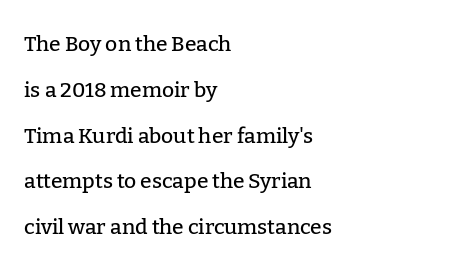
{"italic": "no", "underline": "no", "align": "left", "line_spacing": "loose", "line_spacing_ratio": 2.18, "letter_spacing": "normal", "letter_spacing_em": 0.0, "glyph_px": 21}
